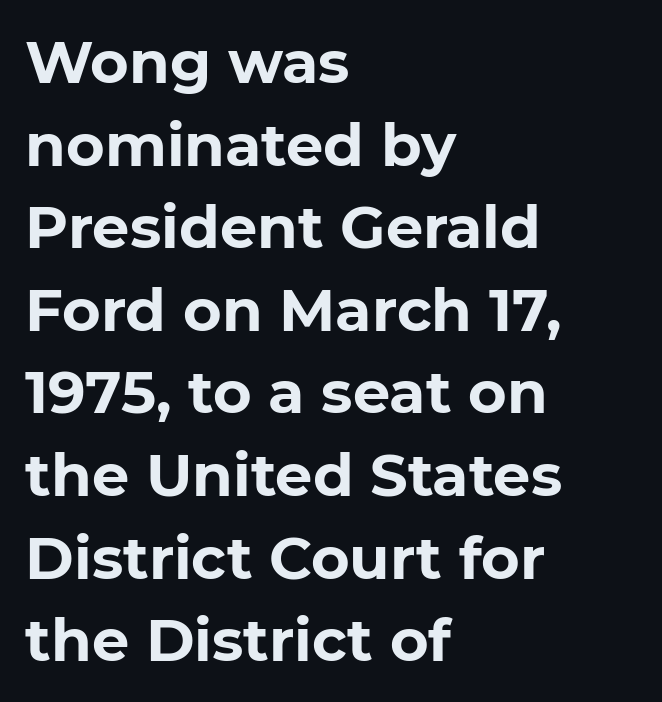
Character widths vary here, with narrow letters taking less room than wide ones. Ascenders rise straight up at ninety degrees. Honestly, the row spacing looks completely unremarkable. The strip under each line holds only bare page. Leftover space on each line is placed entirely after the last word. Is the type bold? Yes — the strokes are clearly thick and heavy.
